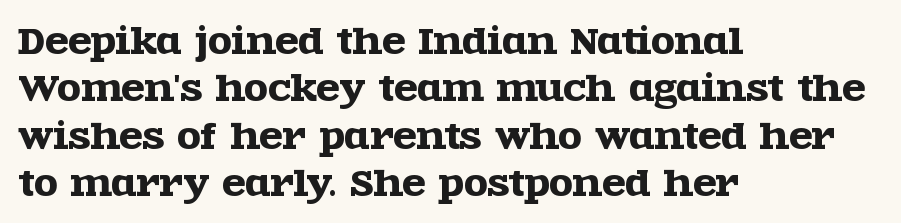
Line spacing here is normal. Letterform terminals end in serifs throughout the passage. The rag falls on the right side of this text block. The rendering uses natural spacing where letterforms have individual widths. The horizontal fit of the characters is conventional and even.
